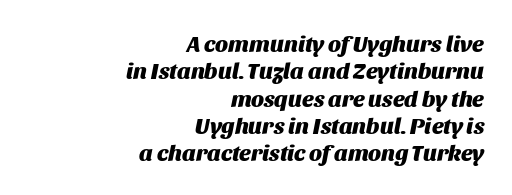
Italic? Definitely — the glyphs are oblique. Short note: letters normally spaced. The sample has been set heavy, in full bold. Anything drawn beneath the words? Only blank space. A flush-right, rag-left setting is used for this passage.
